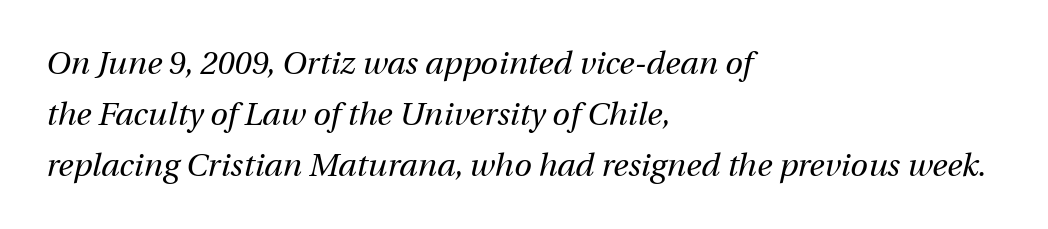
The image shows 32 px regular-weight type, italic (leaning right); set left-aligned, normal line spacing (1.59x), normal letter spacing, not underlined; medium stroke contrast and a medium x-height.
